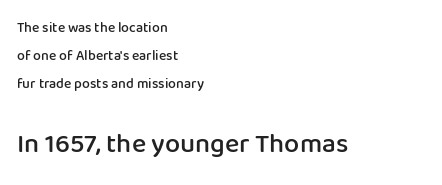
Q: Is the text bold? A: Semi-bold.
Q: Is the text italic (slanted)? A: No, it is upright.
Q: Is the text underlined? A: No.
Q: How is the paragraph aligned? A: Left-aligned.
Q: Is the spacing between letters normal or unusually wide? A: Normal.
Q: Is the spacing between lines tight, normal or loose? A: Loose.
Q: Which block of text is set in a larger size, the first (top) or the second (bottom)? A: The second (bottom) one.
